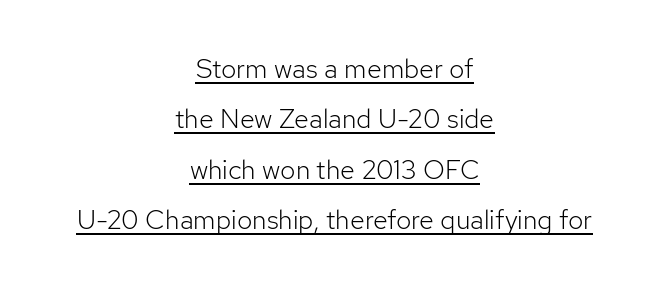
Style check: upright. Layout note: lines centered. These glyphs show unthickened strokes, regular width or finer. Each word holds together tightly as a unit, with standard inter-letter gaps. The sample's only ornament is a line tracing under the words.
